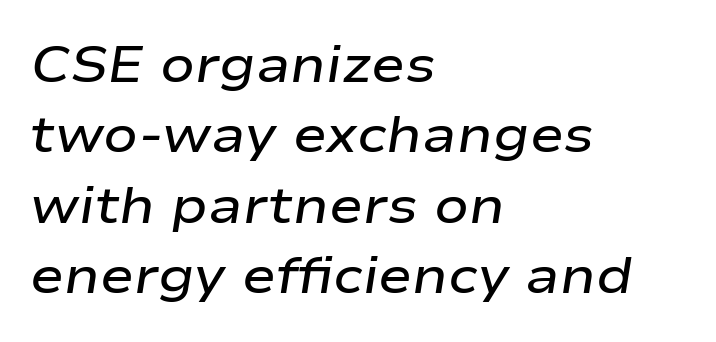
Any mark beneath the type? The region is blank. A typesetter would mark this as italic. The setting favours the left margin, as ordinary paragraphs usually do. No extra tracking has been applied to these lines. Think of a printed novel: that variable character pitch is what you see here.
